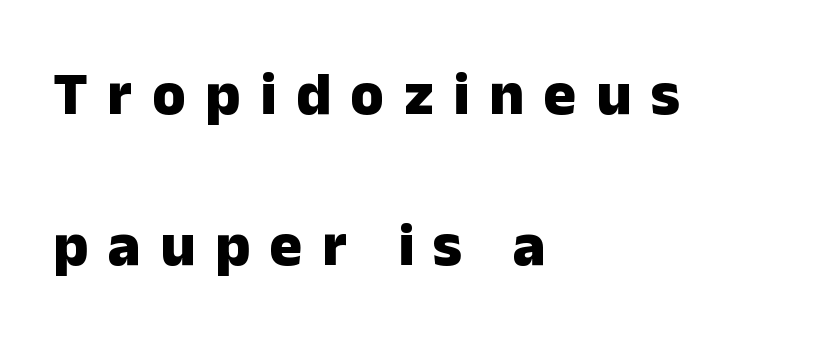
{"serif": "no", "italic": "no", "bold": "yes", "weight": "heavy", "width": "normal", "stroke_contrast": "low", "x_height": "medium", "monospaced": "no", "underline": "no", "align": "left", "line_spacing": "loose", "line_spacing_ratio": 2.48, "letter_spacing": "wide", "letter_spacing_em": 0.32, "glyph_px": 61}
